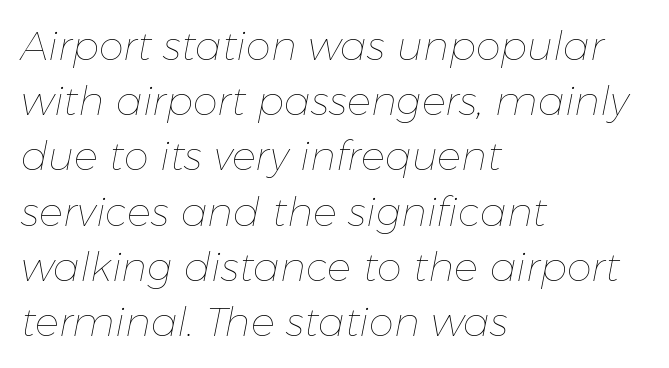
The rendering anchors every line to the left-hand side. There is no visible air inserted between adjacent glyphs. Glance below the letters and you will spot only blank space. The passage shown is typed in a proportional face where columns would drift. Italic? Definitely — the glyphs are oblique.
